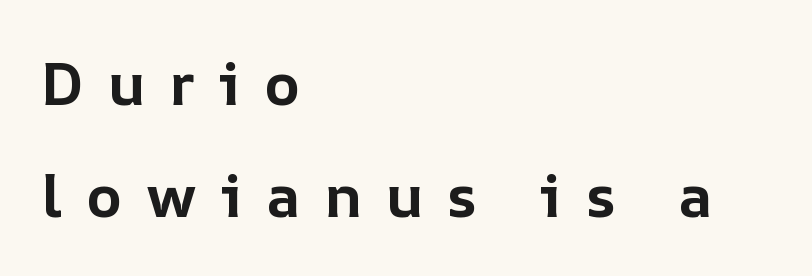
Q: Is the text bold? A: Yes.
Q: Is the text italic (slanted)? A: No, it is upright.
Q: Is the text underlined? A: No.
Q: How is the paragraph aligned? A: Left-aligned.
Q: Is the spacing between letters normal or unusually wide? A: Unusually wide.
Q: Width (condensed, normal, or wide)? A: Normal.
Q: Stroke contrast? A: Low.
Q: x-height? A: Medium.
Q: Monospaced? A: No.
